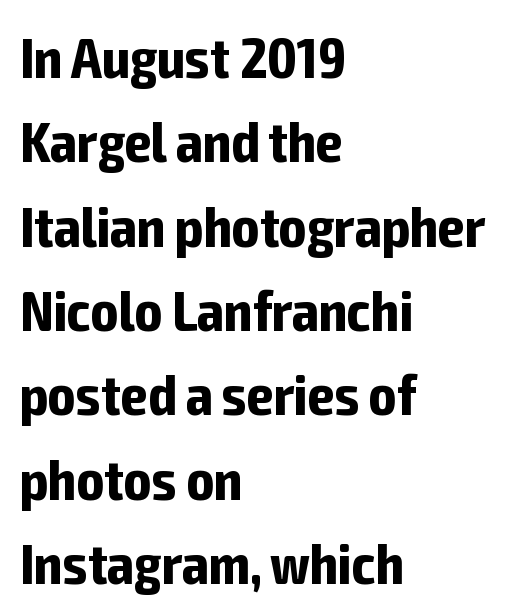
The image shows 57 px bold, condensed sans-serif type, upright; set left-aligned, normal line spacing (1.48x), normal letter spacing, not underlined; low stroke contrast and a medium x-height.
